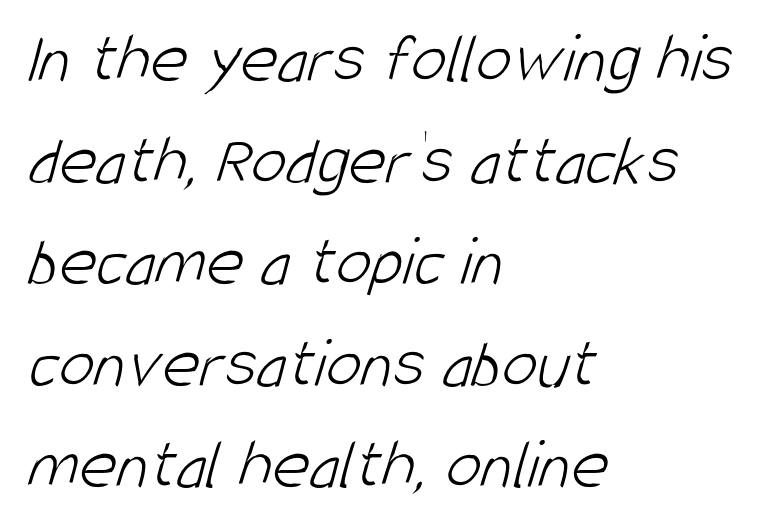
The image shows 72 px light, condensed sans-serif type; set left-aligned, normal line spacing (1.41x), normal letter spacing, not underlined; low stroke contrast and a large x-height.
